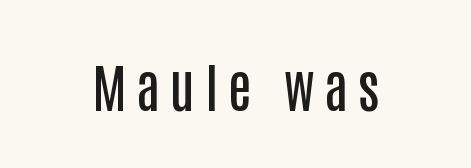
Q: Is the text bold? A: Semi-bold.
Q: Is the text italic (slanted)? A: No, it is upright.
Q: Is the typeface a serif or a sans-serif typeface? A: Sans-serif.
Q: Is the text underlined? A: No.
Q: Width (condensed, normal, or wide)? A: Condensed.
Q: Stroke contrast? A: Low.
Q: x-height? A: Large.
Q: Monospaced? A: No.
